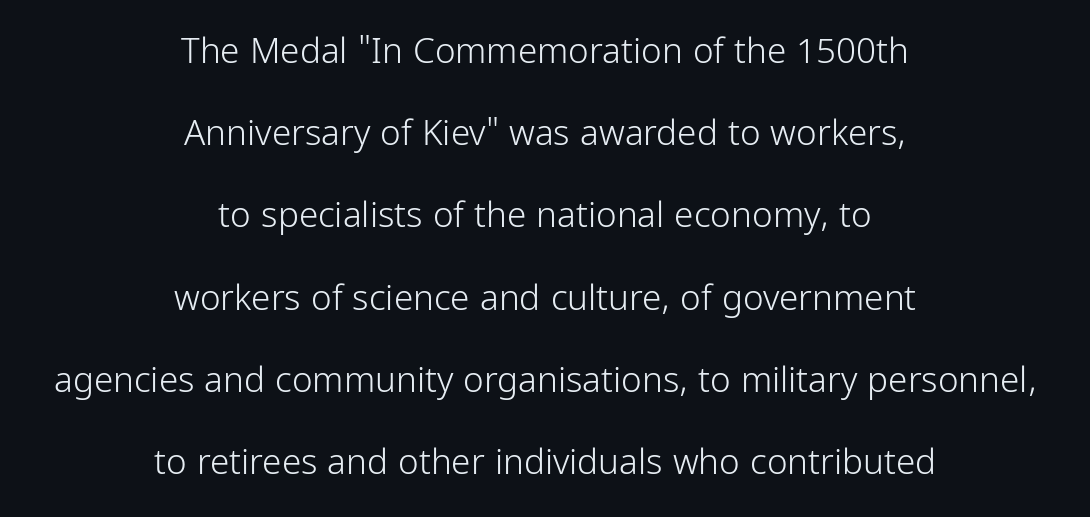
{"serif": "no", "italic": "no", "bold": "no", "weight": "light", "width": "condensed", "stroke_contrast": "low", "x_height": "medium", "monospaced": "no", "underline": "no", "align": "center", "line_spacing": "loose", "line_spacing_ratio": 2.35, "letter_spacing": "normal", "letter_spacing_em": 0.0, "glyph_px": 35}
